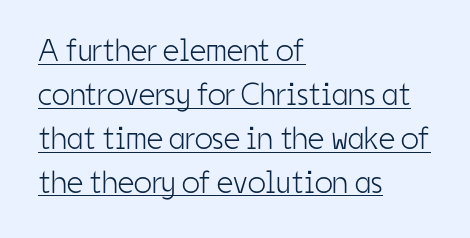
Q: Is the text bold? A: No.
Q: Is the text italic (slanted)? A: No, it is upright.
Q: Is the typeface a serif or a sans-serif typeface? A: Sans-serif.
Q: Is the text underlined? A: Yes.
Q: How is the paragraph aligned? A: Left-aligned.
Q: Is the spacing between letters normal or unusually wide? A: Normal.
Q: Is the spacing between lines tight, normal or loose? A: Normal.
Q: Width (condensed, normal, or wide)? A: Condensed.
Q: Stroke contrast? A: Low.
Q: x-height? A: Medium.
Q: Monospaced? A: No.
